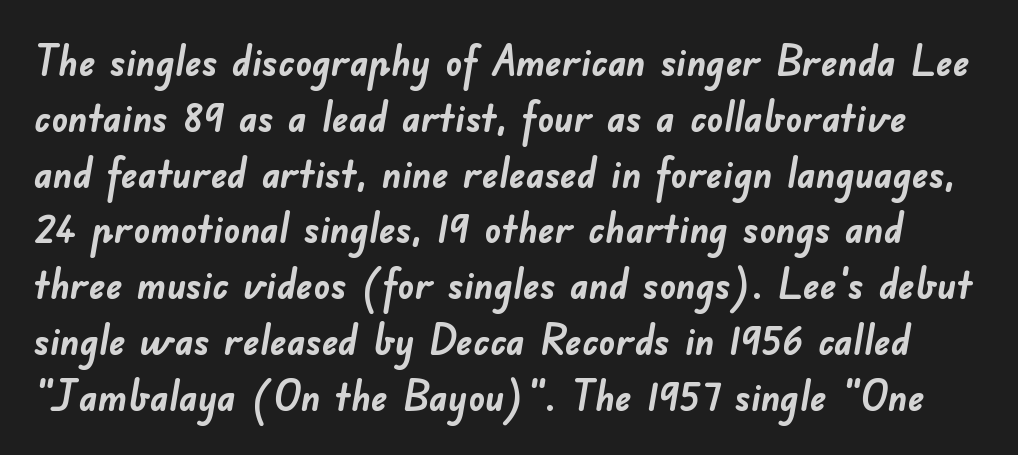
{"serif": "no", "bold": "yes", "weight": "semibold", "width": "normal", "stroke_contrast": "low", "x_height": "small", "monospaced": "no", "underline": "no", "line_spacing": "normal", "line_spacing_ratio": 1.36, "letter_spacing": "normal", "letter_spacing_em": 0.0, "glyph_px": 41}
